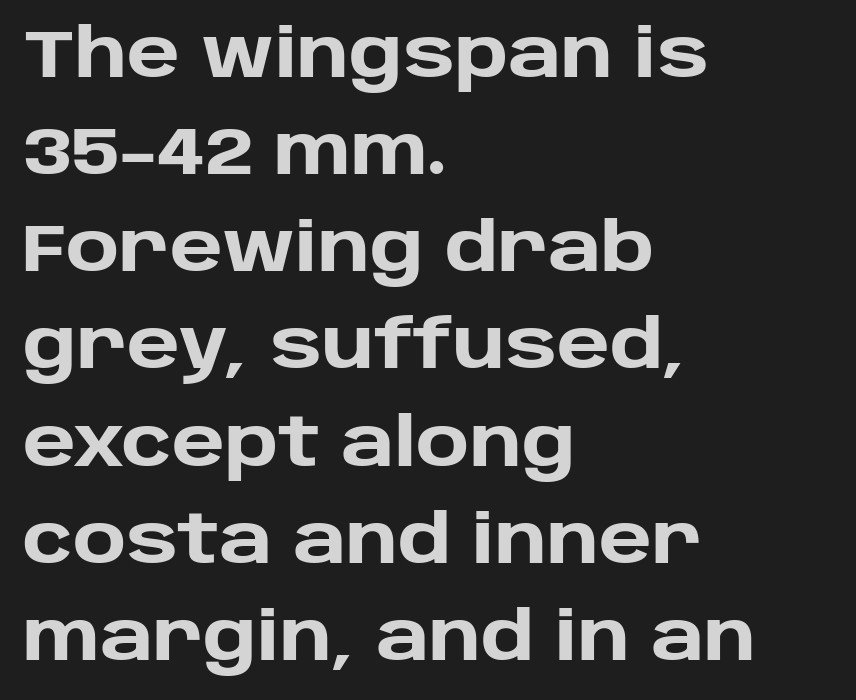
{"serif": "no", "italic": "no", "bold": "yes", "weight": "heavy", "width": "normal", "stroke_contrast": "low", "x_height": "large", "monospaced": "no", "underline": "no", "align": "left", "line_spacing": "normal", "line_spacing_ratio": 1.45, "letter_spacing": "normal", "letter_spacing_em": 0.0, "glyph_px": 67}
